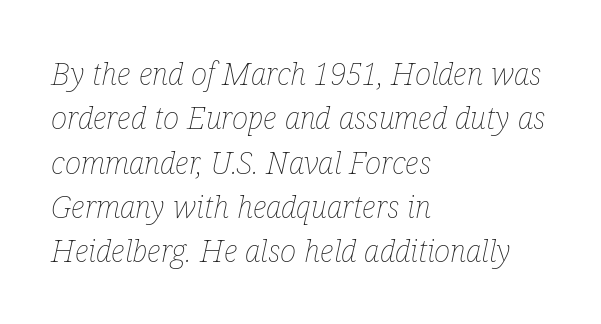
Q: Is the text bold? A: No.
Q: Is the text italic (slanted)? A: Yes, it leans right by about 12 degrees.
Q: Is the text underlined? A: No.
Q: How is the paragraph aligned? A: Left-aligned.
Q: Is the spacing between letters normal or unusually wide? A: Normal.
Q: Is the spacing between lines tight, normal or loose? A: Normal.
Q: Width (condensed, normal, or wide)? A: Condensed.
Q: Stroke contrast? A: Low.
Q: x-height? A: Medium.
Q: Monospaced? A: No.
